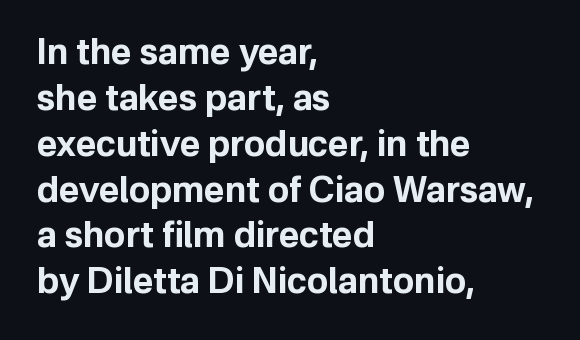
Q: Is the text bold? A: Yes.
Q: Is the text italic (slanted)? A: No, it is upright.
Q: Is the typeface a serif or a sans-serif typeface? A: Sans-serif.
Q: Is the text underlined? A: No.
Q: How is the paragraph aligned? A: Left-aligned.
Q: Is the spacing between letters normal or unusually wide? A: Normal.
Q: Is the spacing between lines tight, normal or loose? A: Normal.
Q: Width (condensed, normal, or wide)? A: Normal.
Q: Stroke contrast? A: Low.
Q: x-height? A: Medium.
Q: Monospaced? A: No.
